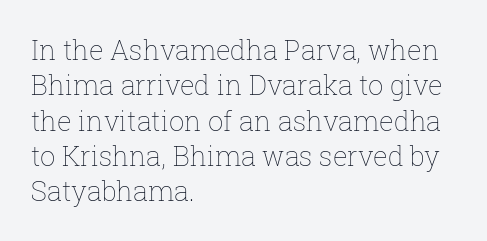
The image shows 27 px text type, upright; set left-aligned, normal line spacing (1.31x), normal letter spacing, not underlined.
